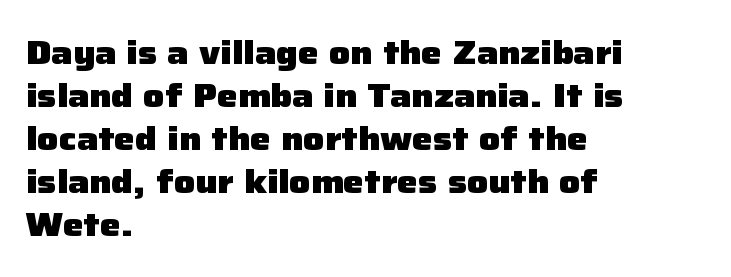
Q: Is the text bold? A: Yes.
Q: Is the text italic (slanted)? A: No, it is upright.
Q: Is the typeface a serif or a sans-serif typeface? A: Sans-serif.
Q: Is the text underlined? A: No.
Q: How is the paragraph aligned? A: Left-aligned.
Q: Is the spacing between letters normal or unusually wide? A: Normal.
Q: Is the spacing between lines tight, normal or loose? A: Normal.
Q: Width (condensed, normal, or wide)? A: Normal.
Q: Stroke contrast? A: Low.
Q: x-height? A: Medium.
Q: Monospaced? A: No.
